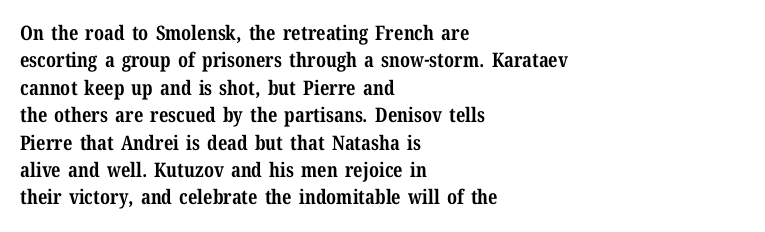
Here the glyphs are tracked normally, forming tight word shapes. The lettering stays uniformly vertical, giving the passage a roman look. The strokes are fattened all the way to bold. This sample keeps an unexceptional amount of space between lines. Underline: absent.
